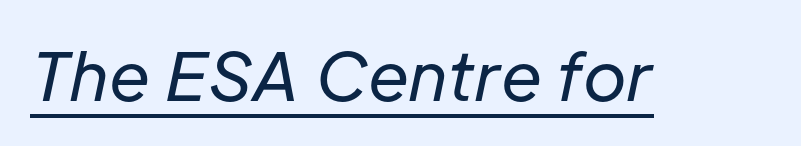
Q: Is the text bold? A: No.
Q: Is the text italic (slanted)? A: Yes, it leans right by about 12 degrees.
Q: Is the text underlined? A: Yes.
Q: Is the spacing between letters normal or unusually wide? A: Normal.
Q: Width (condensed, normal, or wide)? A: Normal.
Q: Stroke contrast? A: Low.
Q: x-height? A: Medium.
Q: Monospaced? A: No.
